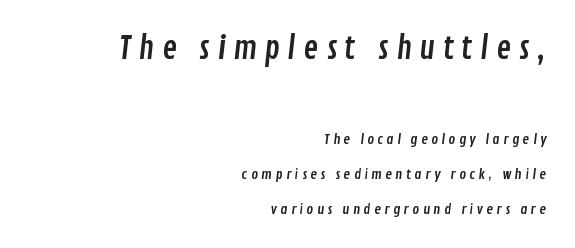
The image shows 31 px condensed sans-serif type; set right-aligned, loose line spacing (2.47x), unusually wide letter spacing (+0.24 em), not underlined; the first (top) block is 2.21x larger; low stroke contrast and a medium x-height.
